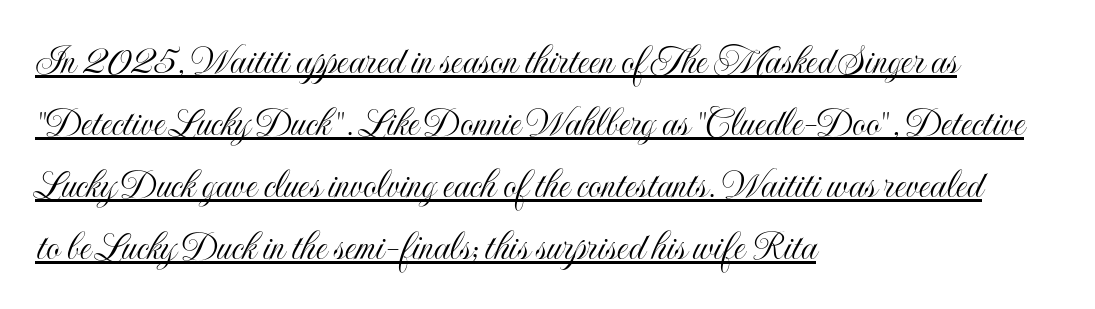
Short note: letters normally spaced. Line spacing here is normal. Notice how the passage keeps a crisp vertical edge on the left only. This sample has the flowing, uneven cadence of proportional lettering. A baseline rule has been typeset under these characters.
